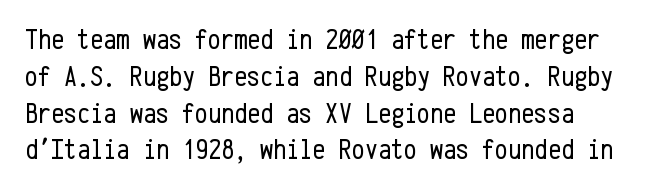
{"serif": "no", "italic": "no", "bold": "no", "weight": "regular", "width": "condensed", "stroke_contrast": "low", "x_height": "medium", "monospaced": "yes", "underline": "no", "align": "left", "line_spacing": "normal", "line_spacing_ratio": 1.27, "letter_spacing": "normal", "letter_spacing_em": 0.0, "glyph_px": 29}
